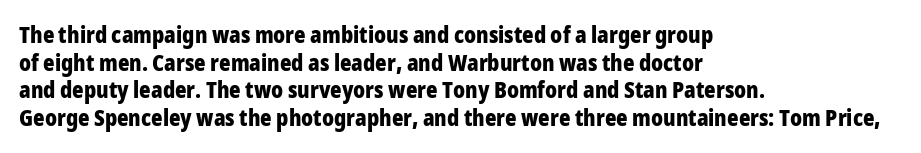
{"italic": "no", "bold": "yes", "underline": "no", "align": "left", "line_spacing": "normal", "line_spacing_ratio": 1.26, "letter_spacing": "normal", "letter_spacing_em": 0.0, "glyph_px": 22}
